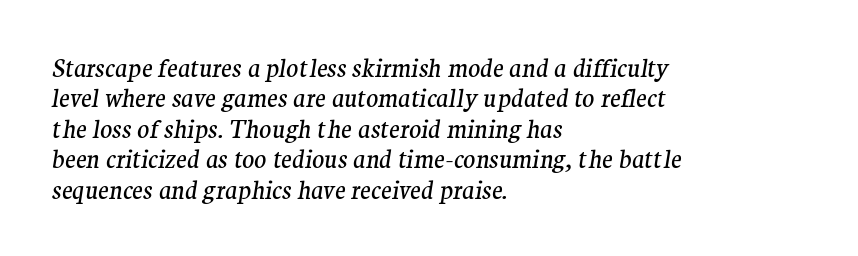
The image shows 25 px text type, italic (leaning right); set left-aligned, line spacing 1.22x, normal letter spacing, not underlined.
